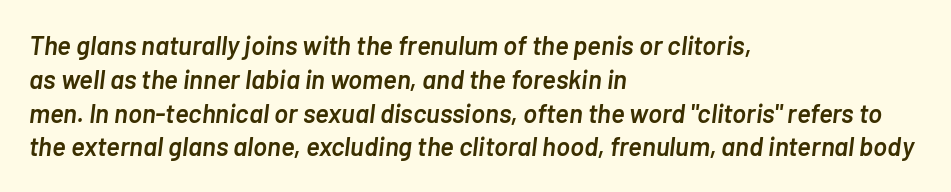
Q: Is the text bold? A: Semi-bold.
Q: Is the text italic (slanted)? A: Yes, it leans right by about 7 degrees.
Q: Is the text underlined? A: No.
Q: How is the paragraph aligned? A: Left-aligned.
Q: Is the spacing between letters normal or unusually wide? A: Normal.
Q: Is the spacing between lines tight, normal or loose? A: Normal.
